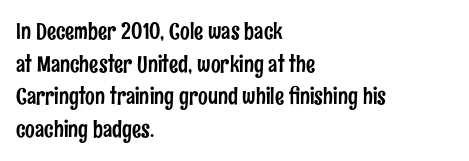
{"italic": "no", "underline": "no", "align": "left", "line_spacing": "normal", "line_spacing_ratio": 1.42, "letter_spacing": "normal", "letter_spacing_em": 0.0, "glyph_px": 23}
